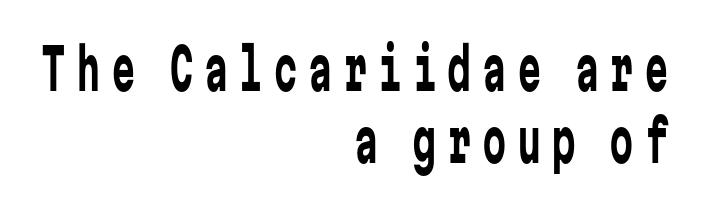
{"serif": "no", "italic": "no", "bold": "no", "weight": "regular", "width": "condensed", "stroke_contrast": "low", "x_height": "medium", "monospaced": "yes", "underline": "no", "align": "right", "line_spacing": "normal", "line_spacing_ratio": 1.27, "letter_spacing": "wide", "letter_spacing_em": 0.21, "glyph_px": 57}
